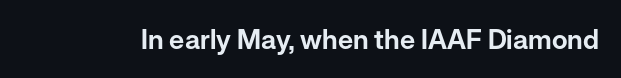
Q: Is the text italic (slanted)? A: No, it is upright.
Q: Is the text underlined? A: No.
Q: Is the spacing between letters normal or unusually wide? A: Normal.
